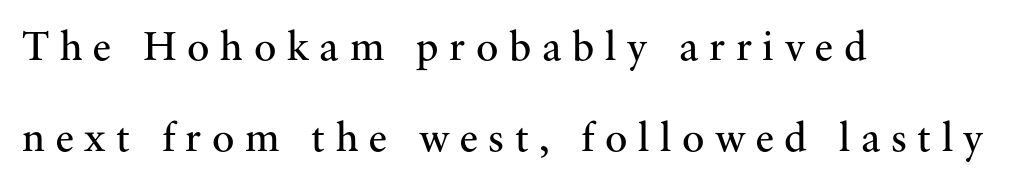
{"serif": "yes", "italic": "no", "bold": "no", "weight": "regular", "width": "normal", "stroke_contrast": "medium", "x_height": "small", "monospaced": "no", "underline": "no", "align": "left", "line_spacing": "loose", "line_spacing_ratio": 2.16, "letter_spacing": "wide", "letter_spacing_em": 0.25, "glyph_px": 42}
